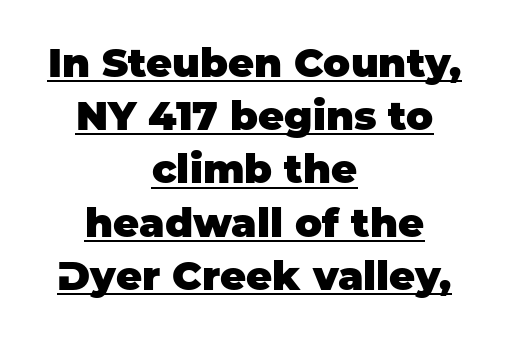
Q: Is the text bold? A: Yes.
Q: Is the text italic (slanted)? A: No, it is upright.
Q: Is the typeface a serif or a sans-serif typeface? A: Sans-serif.
Q: Is the text underlined? A: Yes.
Q: How is the paragraph aligned? A: Centered.
Q: Is the spacing between letters normal or unusually wide? A: Normal.
Q: Is the spacing between lines tight, normal or loose? A: Normal.
Q: Width (condensed, normal, or wide)? A: Normal.
Q: Stroke contrast? A: Low.
Q: x-height? A: Large.
Q: Monospaced? A: No.
